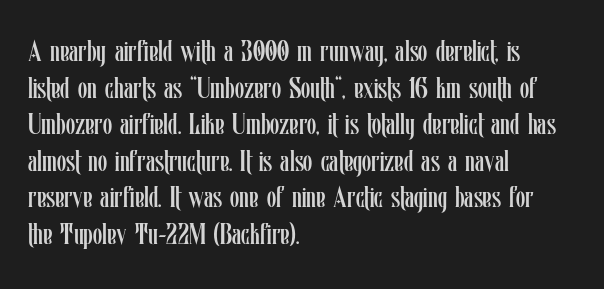
{"italic": "no", "bold": "no", "weight": "regular", "width": "condensed", "stroke_contrast": "low", "x_height": "medium", "monospaced": "no", "underline": "no", "align": "left", "line_spacing_ratio": 1.22, "letter_spacing": "normal", "letter_spacing_em": 0.0, "glyph_px": 30}
